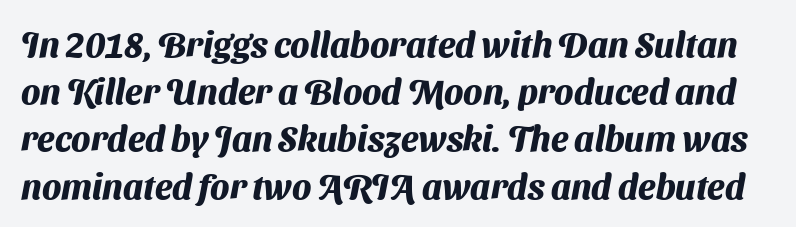
Q: Is the text bold? A: Yes.
Q: Is the typeface a serif or a sans-serif typeface? A: Sans-serif.
Q: Is the text underlined? A: No.
Q: Is the spacing between letters normal or unusually wide? A: Normal.
Q: Is the spacing between lines tight, normal or loose? A: Normal.
Q: Width (condensed, normal, or wide)? A: Normal.
Q: Stroke contrast? A: Medium.
Q: x-height? A: Medium.
Q: Monospaced? A: No.
